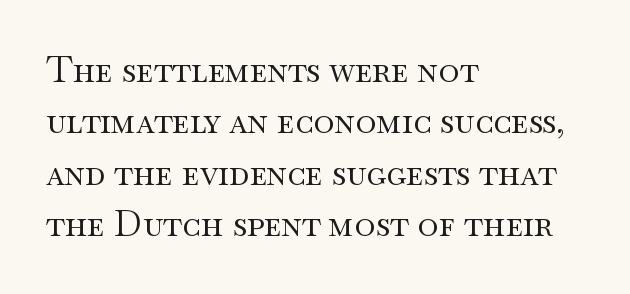
{"serif": "yes", "italic": "no", "bold": "no", "weight": "regular", "width": "wide", "stroke_contrast": "medium", "x_height": "small", "monospaced": "no", "underline": "no", "align": "left", "line_spacing": "normal", "line_spacing_ratio": 1.43, "letter_spacing": "normal", "letter_spacing_em": 0.0, "glyph_px": 36}
